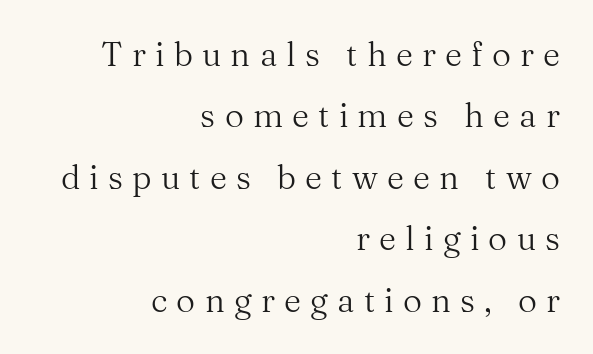
The image shows 33 px regular-weight serif type, upright; set right-aligned, line spacing 1.86x, unusually wide letter spacing (+0.28 em), not underlined; medium stroke contrast and a medium x-height.
